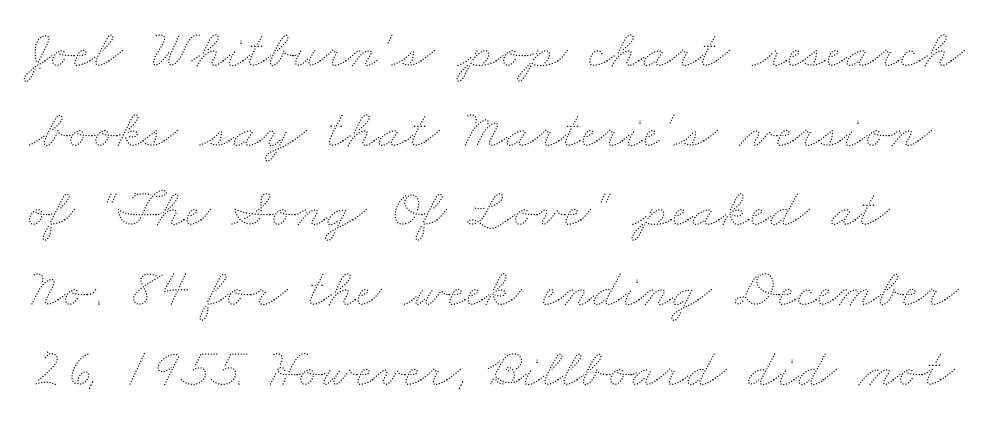
{"bold": "no", "weight": "thin", "width": "wide", "stroke_contrast": "medium", "x_height": "small", "monospaced": "no", "underline": "no", "line_spacing": "normal", "line_spacing_ratio": 1.45, "letter_spacing": "normal", "letter_spacing_em": 0.0, "glyph_px": 55}
